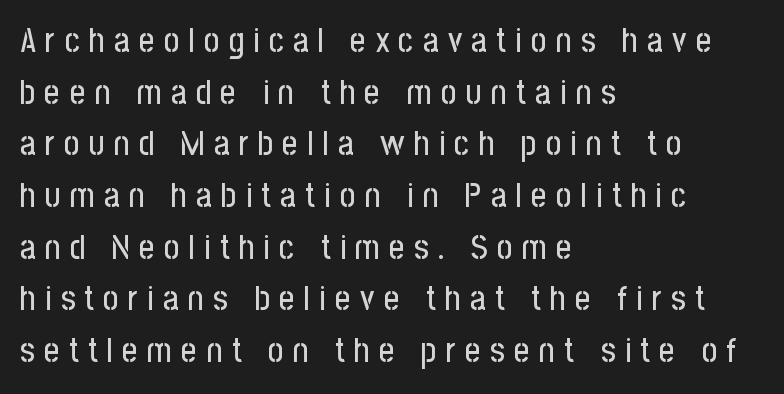
Compared with a centered layout, this one pins lines to the left instead. Leading: standard. Spacing verdict: proportional, widths tailored to each character. Does the lettering tilt? It doesn't — this is upright. Nobody drew a line under any word here.
